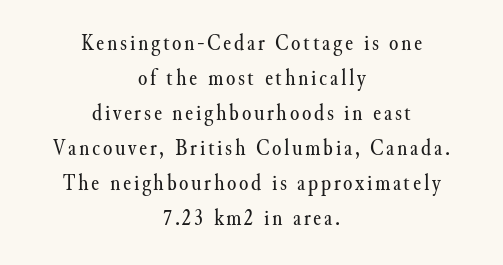
The image shows 24 px text type, upright; set centered, normal line spacing (1.46x), not underlined.
